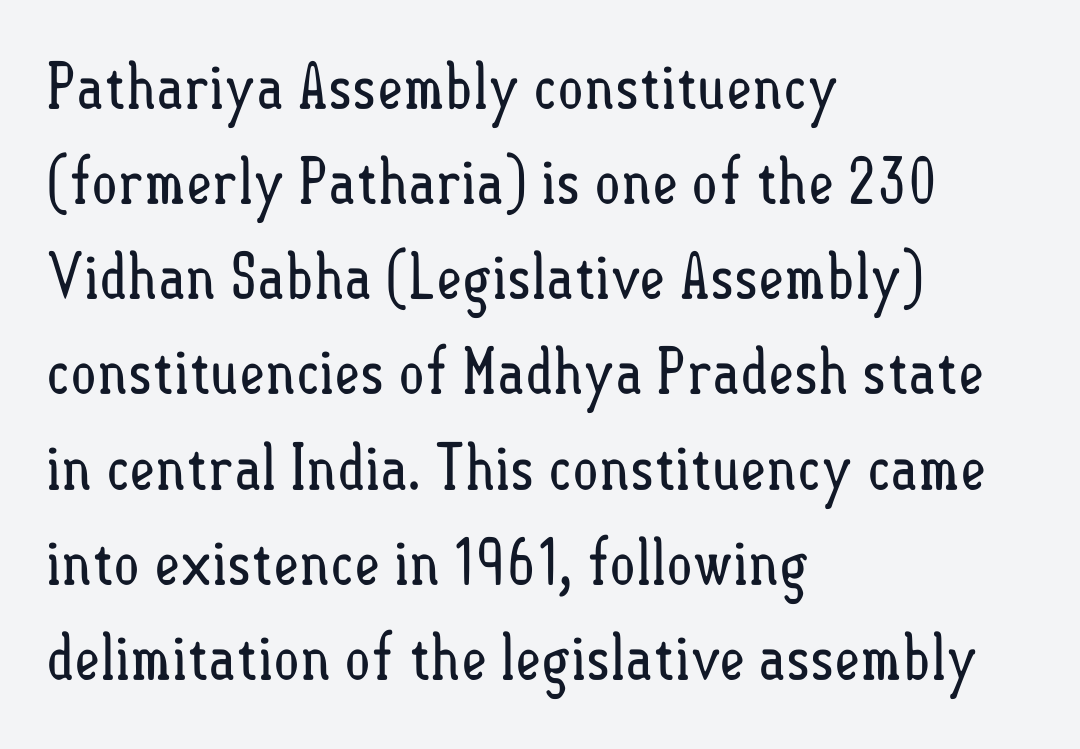
{"italic": "no", "bold": "no", "weight": "regular", "width": "condensed", "stroke_contrast": "low", "x_height": "small", "monospaced": "no", "underline": "no", "align": "left", "line_spacing": "normal", "line_spacing_ratio": 1.51, "letter_spacing": "normal", "letter_spacing_em": 0.0, "glyph_px": 63}
